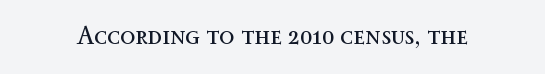
The rendering keeps characters at their native spacing. The font sits on the lighter half of the weight spectrum, regular included. Quick note: underline off. Is there any slant? The stems are plumb.
